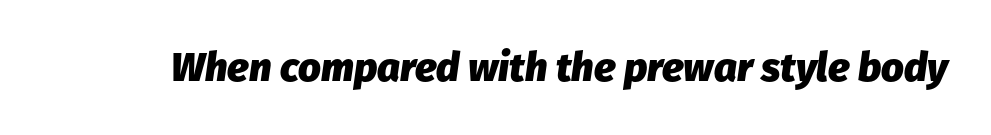
The glyphs have the mass of a bold cut. This is oblique type, the kind used for emphasis or titles. Underlining? Definitely not there. The letters advance in unequal steps, a hallmark of proportional type. This sample uses plain, unmodified letter spacing.
